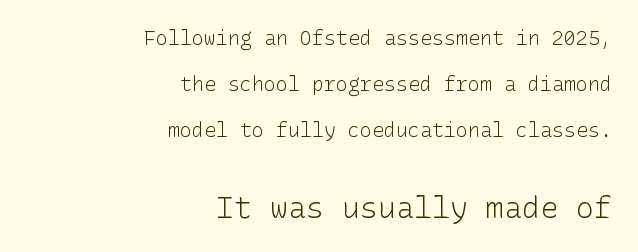
{"serif": "no", "italic": "no", "bold": "no", "weight": "light", "width": "normal", "stroke_contrast": "low", "x_height": "medium", "underline": "no", "align": "right", "line_spacing": "loose", "line_spacing_ratio": 2.31, "letter_spacing": "normal", "letter_spacing_em": 0.0, "larger_block": "second", "size_ratio": 1.5, "glyph_px": 30}
